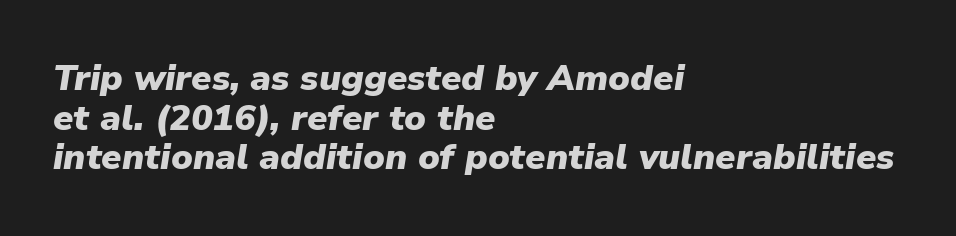
Notice how the passage keeps a crisp vertical edge on the left only. The rendering uses natural spacing where letterforms have individual widths. Check under the words: just untouched page. Compared with an ordinary text face, these strokes are far heavier — a full bold.
